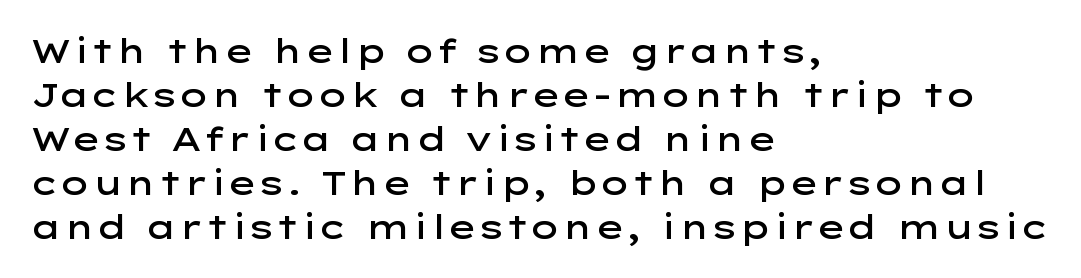
The image shows 33 px semibold, wide sans-serif type, upright; set left-aligned, normal line spacing (1.33x), normal letter spacing, not underlined; low stroke contrast and a medium x-height.
